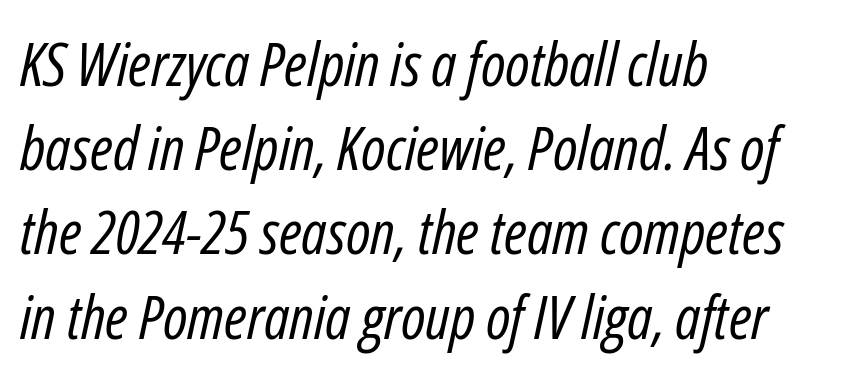
The image shows 61 px regular-weight, condensed type, italic (leaning right); set left-aligned, normal line spacing (1.38x), normal letter spacing, not underlined; low stroke contrast and a medium x-height.
